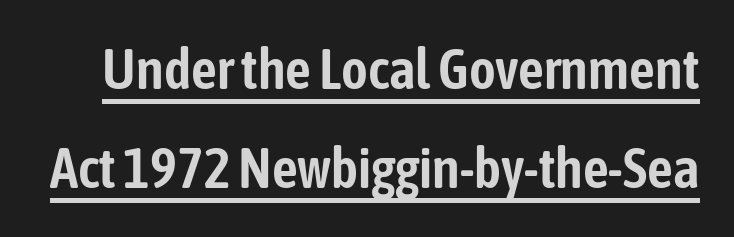
Q: Is the text italic (slanted)? A: No, it is upright.
Q: Is the typeface a serif or a sans-serif typeface? A: Sans-serif.
Q: Is the text underlined? A: Yes.
Q: Is the spacing between letters normal or unusually wide? A: Normal.
Q: Width (condensed, normal, or wide)? A: Condensed.
Q: Stroke contrast? A: Low.
Q: x-height? A: Medium.
Q: Monospaced? A: No.
